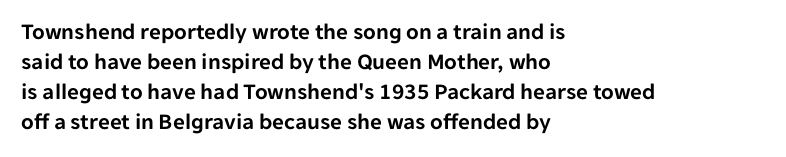
The image shows 23 px text type, upright; set left-aligned, normal line spacing (1.31x), normal letter spacing, not underlined.
